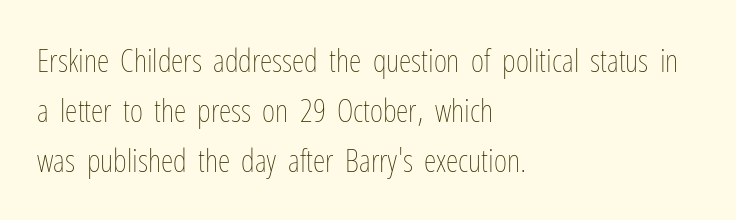
Q: Is the text bold? A: No.
Q: Is the text italic (slanted)? A: No, it is upright.
Q: Is the text underlined? A: No.
Q: How is the paragraph aligned? A: Left-aligned.
Q: Is the spacing between letters normal or unusually wide? A: Normal.
Q: Is the spacing between lines tight, normal or loose? A: Normal.
Q: Width (condensed, normal, or wide)? A: Condensed.
Q: Stroke contrast? A: Low.
Q: x-height? A: Medium.
Q: Monospaced? A: No.
